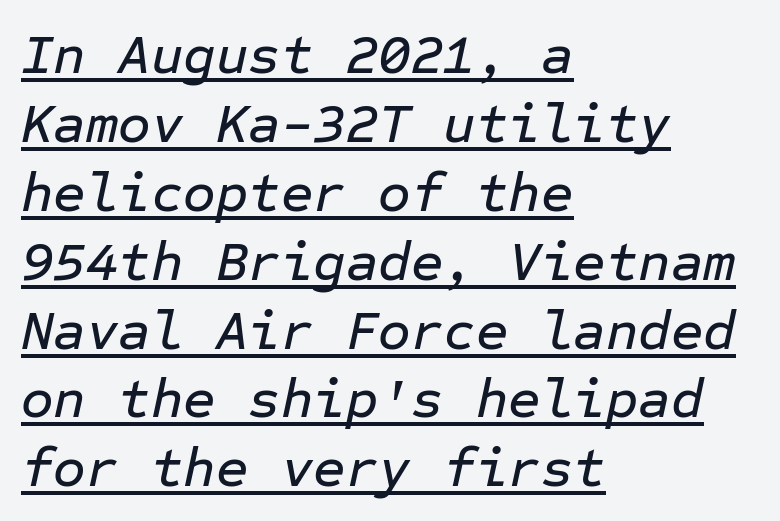
The image shows 56 px text type, italic (leaning right), monospaced; set left-aligned, line spacing 1.23x, normal letter spacing, underlined; low stroke contrast and a medium x-height.
